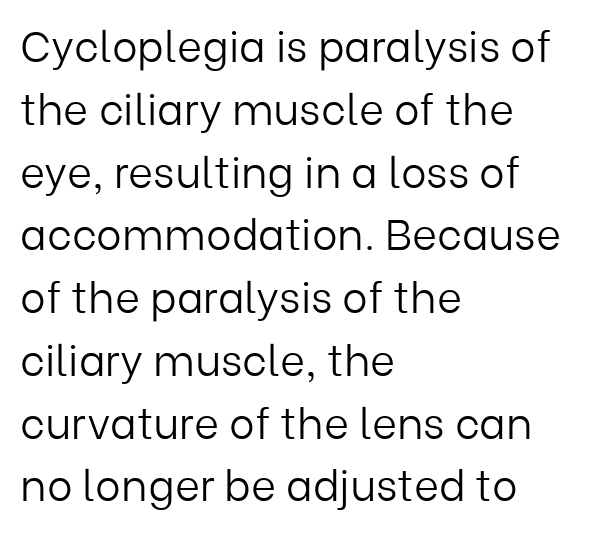
Bold? No — there's no thickening of the strokes. No italicization has been applied; the sample stays upright. Beneath every word, the page is bare. The designer went with a sans here, leaving each stem footless. Tracking here is standard; glyphs follow each other at the usual distance. The paragraph has a hard left edge and a soft right edge.
